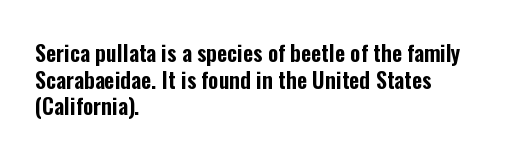
{"italic": "no", "underline": "no", "align": "left", "line_spacing_ratio": 1.21, "letter_spacing": "normal", "letter_spacing_em": 0.0, "glyph_px": 22}
